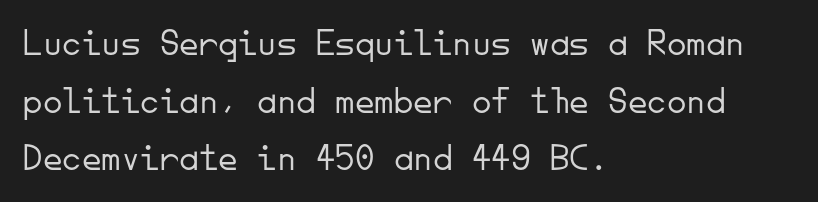
The image shows 39 px light sans-serif type, upright, monospaced; set left-aligned, normal line spacing (1.48x), normal letter spacing, not underlined; low stroke contrast and a small x-height.
